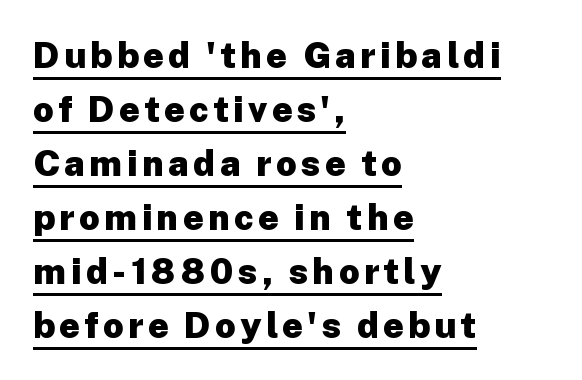
{"serif": "no", "italic": "no", "bold": "yes", "weight": "heavy", "width": "normal", "stroke_contrast": "low", "x_height": "medium", "monospaced": "no", "underline": "yes", "align": "left", "line_spacing": "normal", "line_spacing_ratio": 1.5, "glyph_px": 36}
